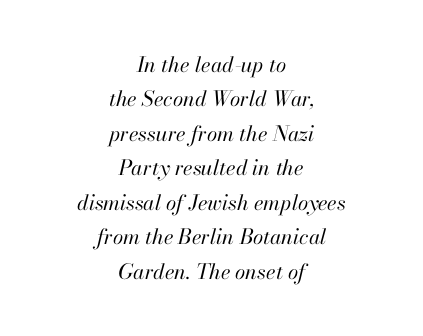
The image shows 21 px text type, italic (leaning right); set centered, normal line spacing (1.64x), normal letter spacing, not underlined.
